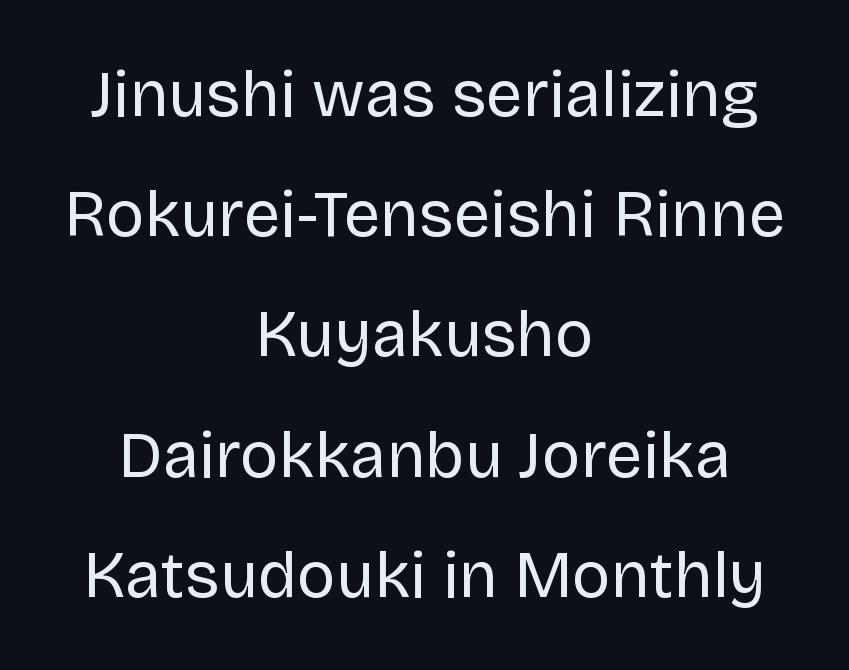
{"serif": "no", "italic": "no", "bold": "no", "weight": "regular", "width": "normal", "stroke_contrast": "low", "x_height": "large", "monospaced": "no", "underline": "no", "align": "center", "line_spacing_ratio": 1.85, "letter_spacing": "normal", "letter_spacing_em": 0.0, "glyph_px": 65}
